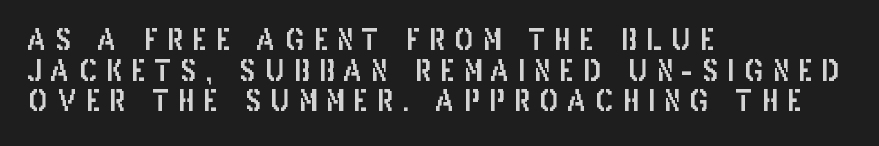
Q: Is the text italic (slanted)? A: No, it is upright.
Q: Is the typeface a serif or a sans-serif typeface? A: Sans-serif.
Q: Is the text underlined? A: No.
Q: How is the paragraph aligned? A: Left-aligned.
Q: Is the spacing between letters normal or unusually wide? A: Unusually wide.
Q: Is the spacing between lines tight, normal or loose? A: Tight.
Q: Width (condensed, normal, or wide)? A: Condensed.
Q: Stroke contrast? A: Low.
Q: x-height? A: Large.
Q: Monospaced? A: No.
